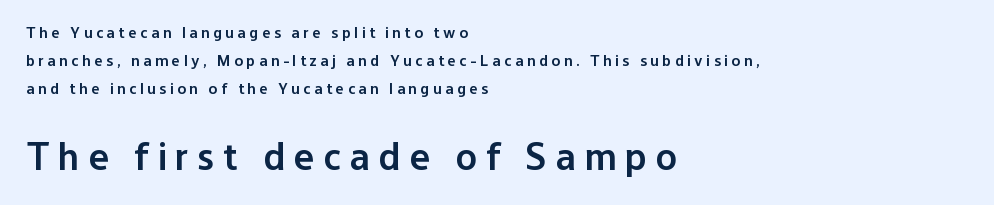
Each row of text sits above clean, open space. Look at the bottom of the vertical strokes: they stop flat, with no serifs. Honestly, the letter spacing is so wide it's the main thing you notice. The face used here is a semibold: visibly heavier than regular, lighter than bold.
